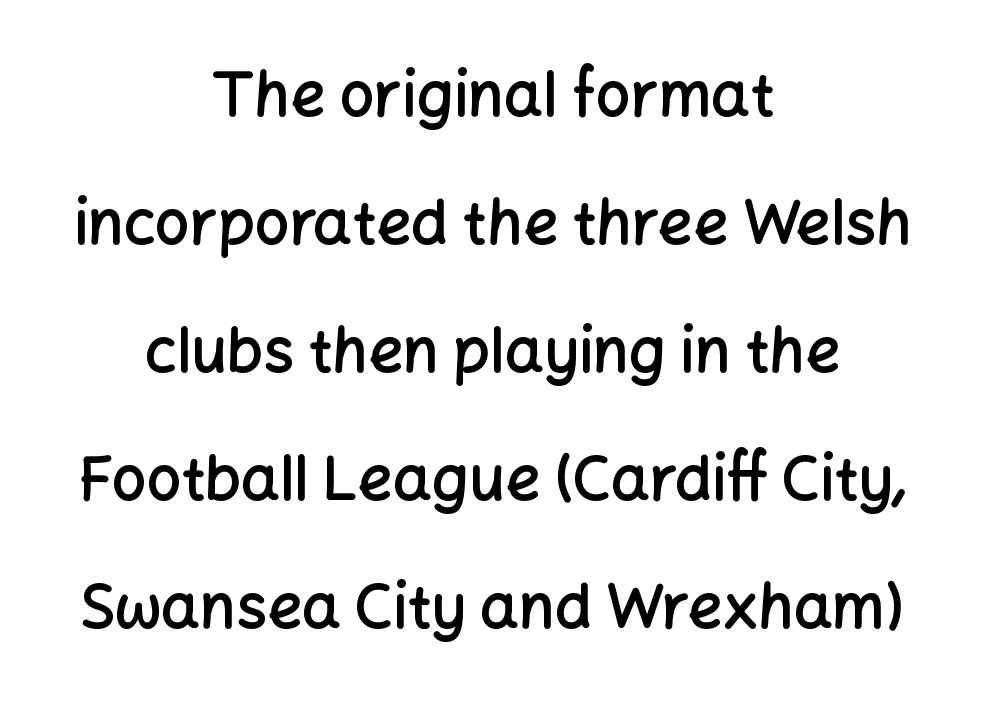
The image shows 61 px semibold sans-serif type, upright; set centered, loose line spacing (2.1x), normal letter spacing, not underlined; low stroke contrast and a medium x-height.
